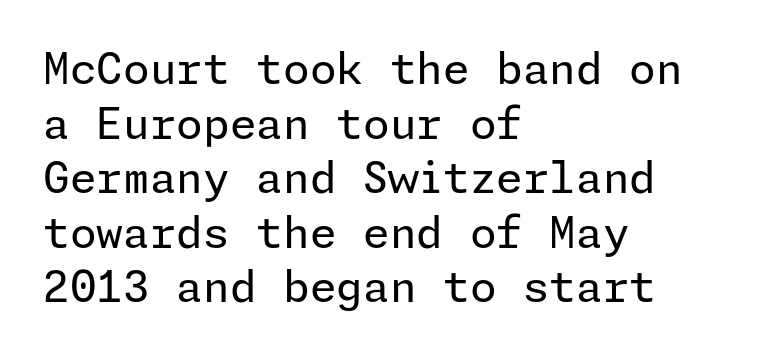
Q: Is the text bold? A: No.
Q: Is the text italic (slanted)? A: No, it is upright.
Q: Is the typeface a serif or a sans-serif typeface? A: Sans-serif.
Q: Is the text underlined? A: No.
Q: How is the paragraph aligned? A: Left-aligned.
Q: Is the spacing between letters normal or unusually wide? A: Normal.
Q: Is the spacing between lines tight, normal or loose? A: Normal.
Q: Width (condensed, normal, or wide)? A: Normal.
Q: Stroke contrast? A: Low.
Q: x-height? A: Medium.
